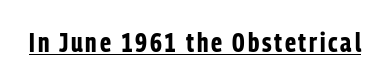
{"italic": "no", "bold": "yes", "underline": "yes", "glyph_px": 27}
